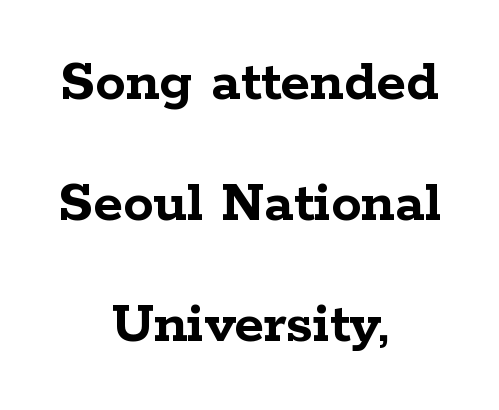
Q: Is the text bold? A: Yes.
Q: Is the text italic (slanted)? A: No, it is upright.
Q: Is the typeface a serif or a sans-serif typeface? A: Serif.
Q: Is the text underlined? A: No.
Q: How is the paragraph aligned? A: Centered.
Q: Is the spacing between letters normal or unusually wide? A: Normal.
Q: Is the spacing between lines tight, normal or loose? A: Loose.
Q: Width (condensed, normal, or wide)? A: Wide.
Q: Stroke contrast? A: Low.
Q: x-height? A: Medium.
Q: Monospaced? A: No.
